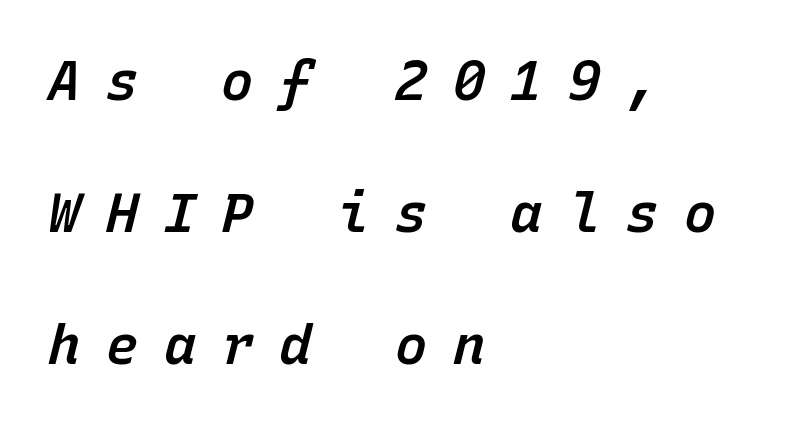
The image shows 54 px semibold type, italic (leaning right), monospaced; set left-aligned, loose line spacing (2.44x), unusually wide letter spacing (+0.47 em), not underlined; low stroke contrast and a medium x-height.
